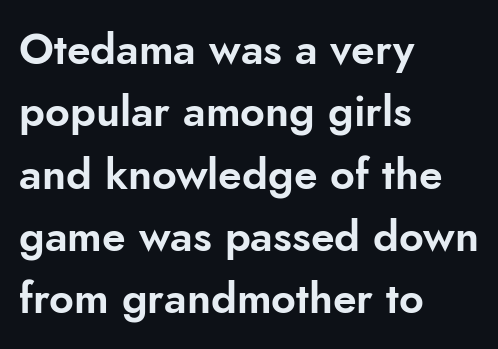
The image shows 43 px sans-serif type, upright; set left-aligned, normal line spacing (1.45x), normal letter spacing, not underlined; low stroke contrast and a small x-height.
